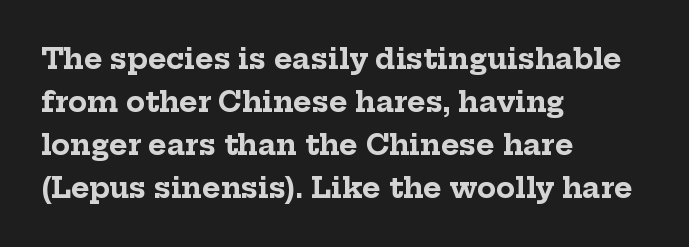
The image shows 28 px bold serif type, upright; set left-aligned, normal line spacing (1.53x), normal letter spacing, not underlined; low stroke contrast and a medium x-height.
